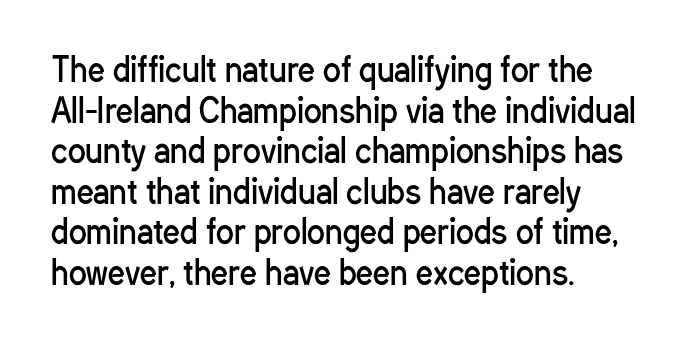
Q: Is the text bold? A: No.
Q: Is the text italic (slanted)? A: No, it is upright.
Q: Is the typeface a serif or a sans-serif typeface? A: Sans-serif.
Q: Is the text underlined? A: No.
Q: How is the paragraph aligned? A: Left-aligned.
Q: Is the spacing between letters normal or unusually wide? A: Normal.
Q: Width (condensed, normal, or wide)? A: Condensed.
Q: Stroke contrast? A: Low.
Q: x-height? A: Medium.
Q: Monospaced? A: No.
